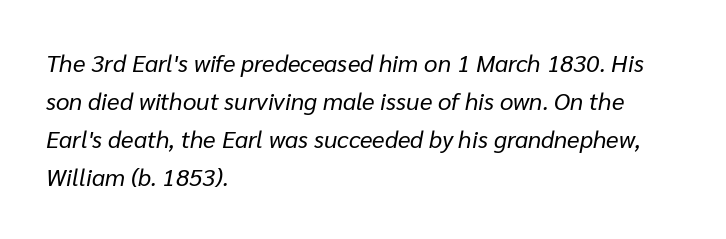
Q: Is the text bold? A: No.
Q: Is the text italic (slanted)? A: Yes, it leans right by about 10 degrees.
Q: Is the text underlined? A: No.
Q: How is the paragraph aligned? A: Left-aligned.
Q: Is the spacing between letters normal or unusually wide? A: Normal.
Q: Is the spacing between lines tight, normal or loose? A: Normal.
